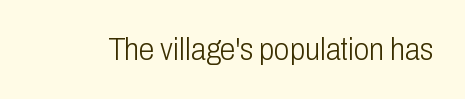
The image shows 31 px light, condensed sans-serif type, upright; set normal letter spacing, not underlined; low stroke contrast and a medium x-height.
